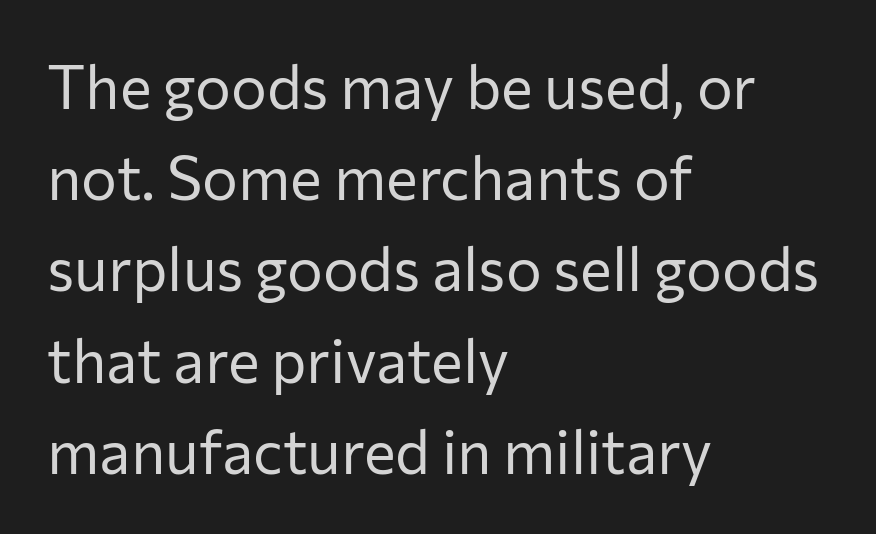
The image shows 60 px regular-weight sans-serif type, upright; set left-aligned, normal line spacing (1.52x), normal letter spacing, not underlined; low stroke contrast and a medium x-height.
